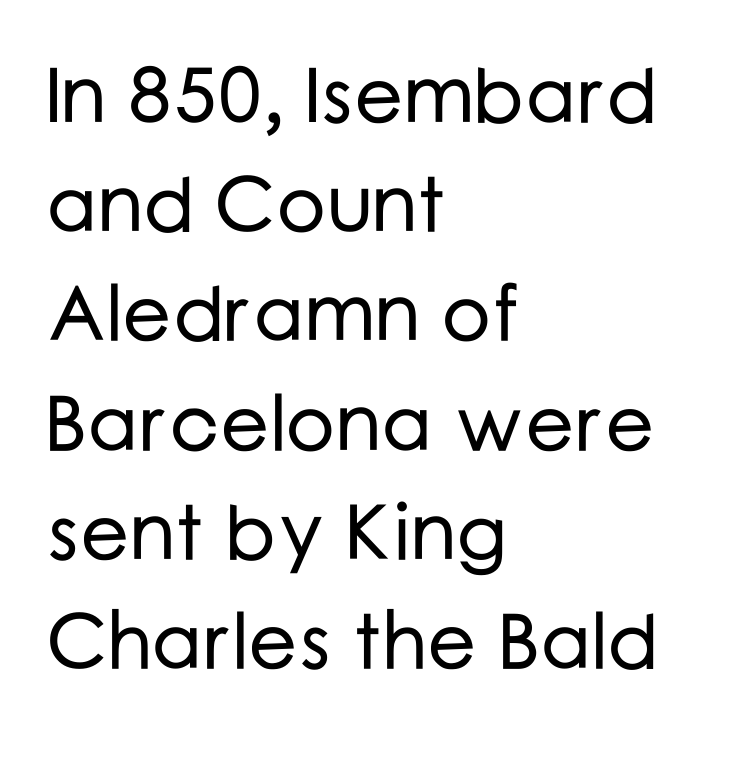
Look at the bottom of the vertical strokes: they stop flat, with no serifs. Style check: upright. Do the characters align in a grid? No, the font is proportional. Short note: letters normally spaced.
